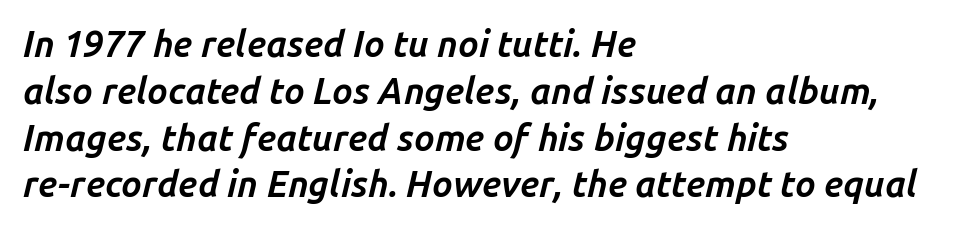
Q: Is the text bold? A: Yes.
Q: Is the text italic (slanted)? A: Yes, it leans right by about 14 degrees.
Q: Is the text underlined? A: No.
Q: How is the paragraph aligned? A: Left-aligned.
Q: Is the spacing between letters normal or unusually wide? A: Normal.
Q: Is the spacing between lines tight, normal or loose? A: Normal.
Q: Width (condensed, normal, or wide)? A: Normal.
Q: Stroke contrast? A: Low.
Q: x-height? A: Medium.
Q: Monospaced? A: No.
